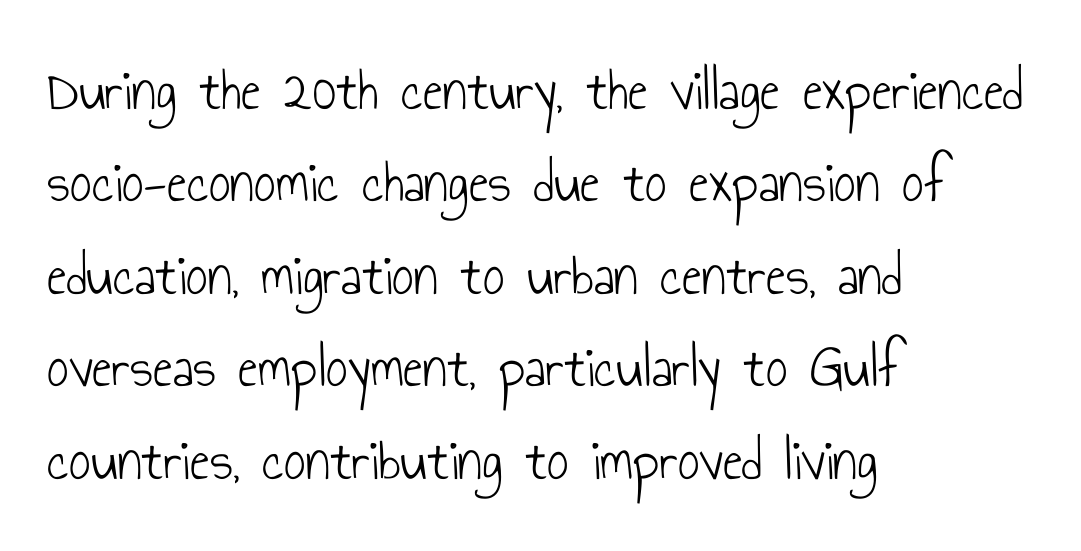
{"serif": "no", "italic": "no", "bold": "no", "weight": "light", "width": "condensed", "stroke_contrast": "low", "x_height": "small", "monospaced": "no", "underline": "no", "align": "left", "line_spacing": "normal", "line_spacing_ratio": 1.54, "letter_spacing": "normal", "letter_spacing_em": 0.0, "glyph_px": 60}
